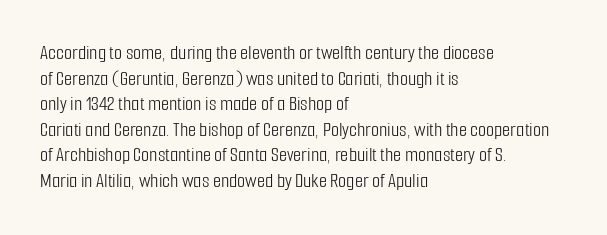
Q: Is the text bold? A: No.
Q: Is the text italic (slanted)? A: No, it is upright.
Q: Is the text underlined? A: No.
Q: How is the paragraph aligned? A: Left-aligned.
Q: Is the spacing between letters normal or unusually wide? A: Normal.
